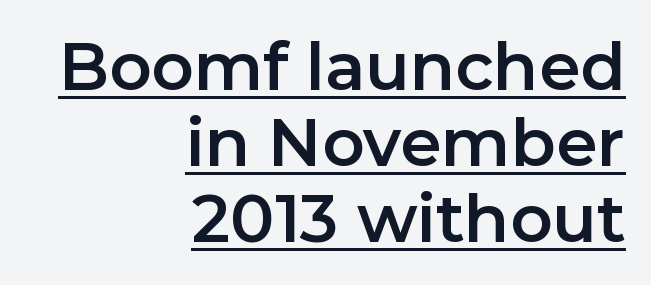
Q: Is the text italic (slanted)? A: No, it is upright.
Q: Is the typeface a serif or a sans-serif typeface? A: Sans-serif.
Q: Is the text underlined? A: Yes.
Q: How is the paragraph aligned? A: Right-aligned.
Q: Is the spacing between letters normal or unusually wide? A: Normal.
Q: Is the spacing between lines tight, normal or loose? A: Tight.
Q: Width (condensed, normal, or wide)? A: Normal.
Q: Stroke contrast? A: Low.
Q: x-height? A: Medium.
Q: Monospaced? A: No.
